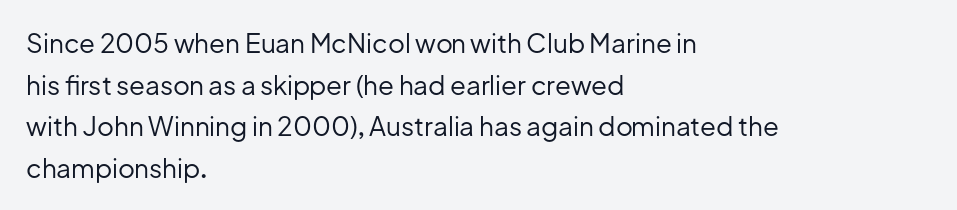
The image shows 26 px text type, upright; set left-aligned, normal line spacing (1.6x), normal letter spacing, not underlined.
